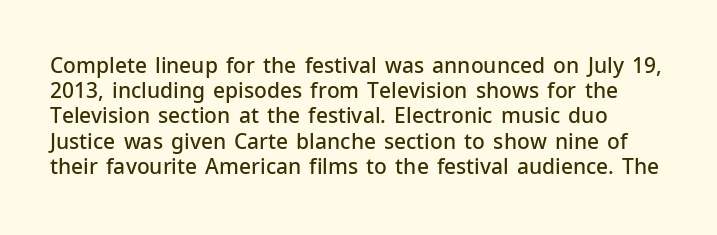
The image shows 21 px text type, upright; set line spacing 1.2x, normal letter spacing, not underlined.
